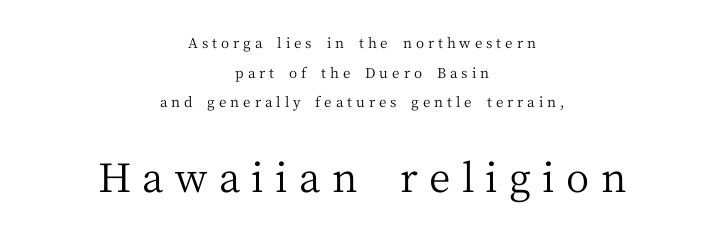
The image shows 40 px regular-weight serif type, upright; set centered, loose line spacing (2.12x), unusually wide letter spacing (+0.28 em), not underlined; the second (bottom) block is 2.86x larger; medium stroke contrast and a medium x-height.
